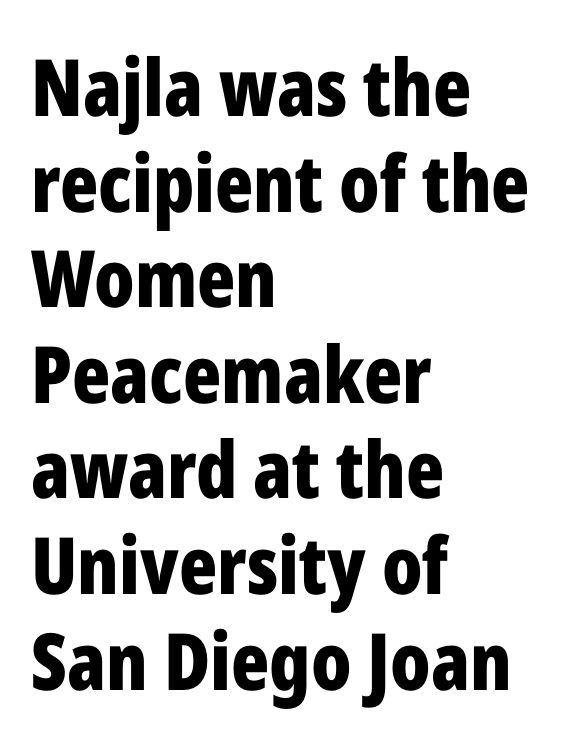
{"serif": "no", "italic": "no", "bold": "yes", "weight": "bold", "width": "condensed", "stroke_contrast": "low", "x_height": "medium", "monospaced": "no", "underline": "no", "align": "left", "line_spacing_ratio": 1.21, "letter_spacing": "normal", "letter_spacing_em": 0.0, "glyph_px": 79}
